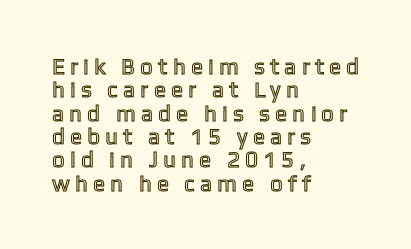
A roman cut, with each character standing at attention. The rag falls on the right side of this text block. Each row of text sits above clean, open space. The tracking reads as deliberately expanded to a designer's eye. Vertical spacing — tight.
